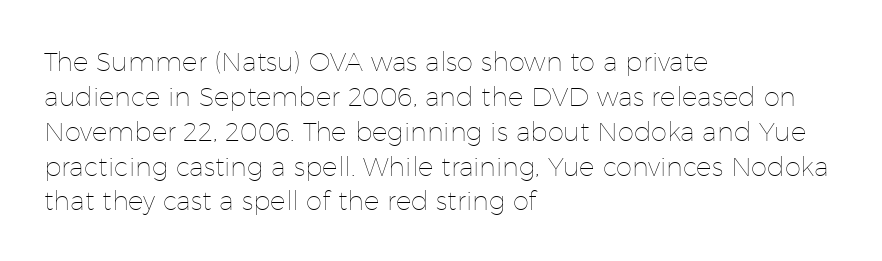
The image shows 26 px text type, upright; set left-aligned, normal line spacing (1.34x), normal letter spacing, not underlined.
